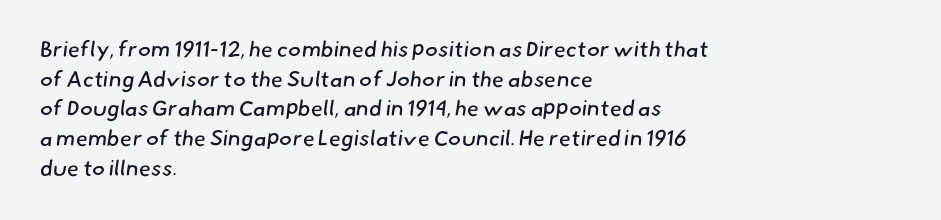
Q: Is the text bold? A: No.
Q: Is the text underlined? A: No.
Q: How is the paragraph aligned? A: Left-aligned.
Q: Is the spacing between letters normal or unusually wide? A: Normal.
Q: Is the spacing between lines tight, normal or loose? A: Normal.
